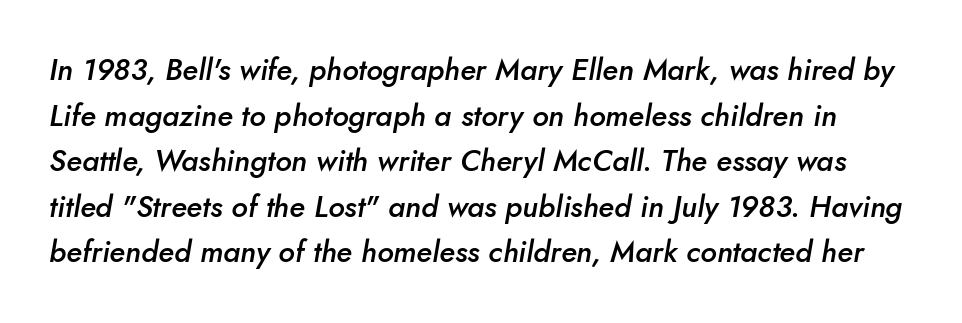
Q: Is the text bold? A: Semi-bold.
Q: Is the text italic (slanted)? A: Yes, it leans right by about 10 degrees.
Q: Is the text underlined? A: No.
Q: Is the spacing between letters normal or unusually wide? A: Normal.
Q: Is the spacing between lines tight, normal or loose? A: Normal.
Q: Width (condensed, normal, or wide)? A: Normal.
Q: Stroke contrast? A: Low.
Q: x-height? A: Small.
Q: Monospaced? A: No.
